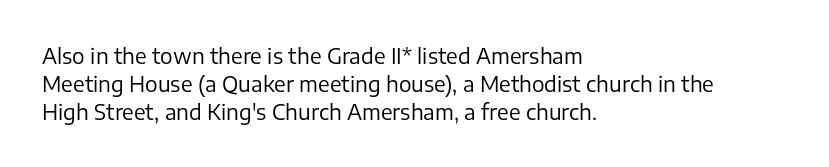
Q: Is the text bold? A: No.
Q: Is the text italic (slanted)? A: No, it is upright.
Q: Is the text underlined? A: No.
Q: How is the paragraph aligned? A: Left-aligned.
Q: Is the spacing between letters normal or unusually wide? A: Normal.
Q: Is the spacing between lines tight, normal or loose? A: Normal.
